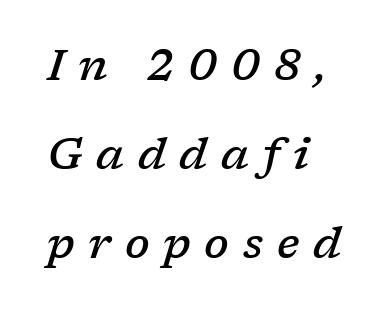
The image shows 44 px semibold serif type, italic (leaning right); set left-aligned, loose line spacing (2.02x), unusually wide letter spacing (+0.31 em), not underlined; low stroke contrast and a medium x-height.
